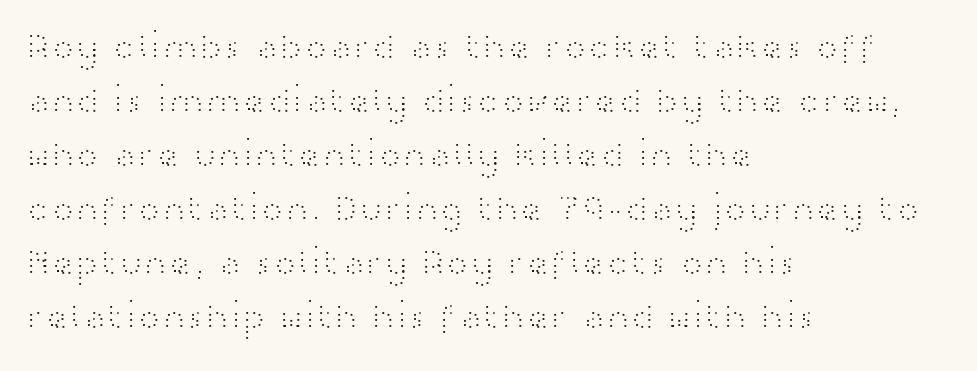
The image shows 37 px light, wide sans-serif type, upright; set left-aligned, normal line spacing (1.46x), normal letter spacing, not underlined; high stroke contrast and a medium x-height.
